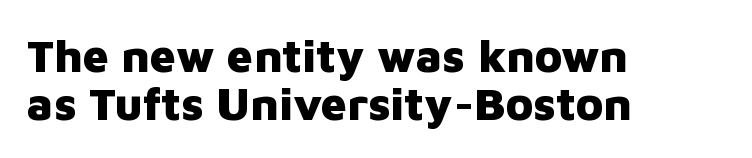
Q: Is the text bold? A: Yes.
Q: Is the text italic (slanted)? A: No, it is upright.
Q: Is the typeface a serif or a sans-serif typeface? A: Sans-serif.
Q: Is the text underlined? A: No.
Q: How is the paragraph aligned? A: Left-aligned.
Q: Is the spacing between letters normal or unusually wide? A: Normal.
Q: Is the spacing between lines tight, normal or loose? A: Tight.
Q: Width (condensed, normal, or wide)? A: Normal.
Q: Stroke contrast? A: Low.
Q: x-height? A: Medium.
Q: Monospaced? A: No.
